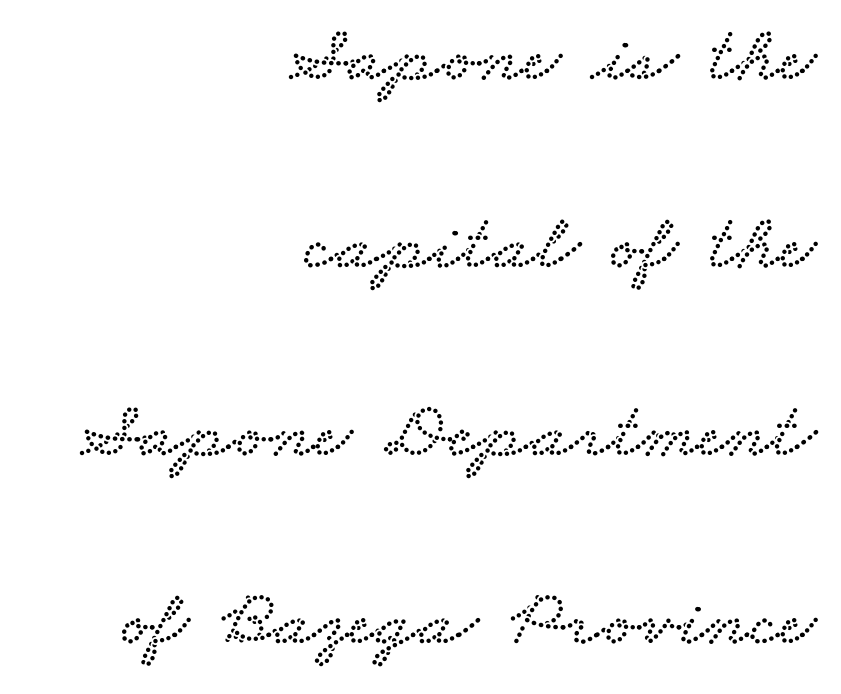
Q: Is the typeface a serif or a sans-serif typeface? A: Serif.
Q: Is the text underlined? A: No.
Q: How is the paragraph aligned? A: Right-aligned.
Q: Is the spacing between letters normal or unusually wide? A: Normal.
Q: Is the spacing between lines tight, normal or loose? A: Loose.
Q: Width (condensed, normal, or wide)? A: Wide.
Q: Stroke contrast? A: Low.
Q: x-height? A: Small.
Q: Monospaced? A: No.
